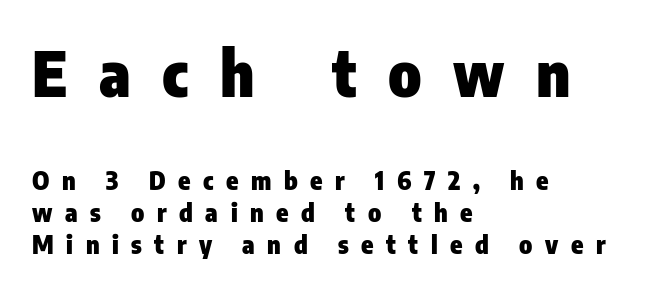
Q: Is the text bold? A: Yes.
Q: Is the text italic (slanted)? A: No, it is upright.
Q: Is the typeface a serif or a sans-serif typeface? A: Sans-serif.
Q: Is the text underlined? A: No.
Q: How is the paragraph aligned? A: Left-aligned.
Q: Is the spacing between letters normal or unusually wide? A: Unusually wide.
Q: Is the spacing between lines tight, normal or loose? A: Normal.
Q: Which block of text is set in a larger size, the first (top) or the second (bottom)? A: The first (top) one.
Q: Width (condensed, normal, or wide)? A: Condensed.
Q: Stroke contrast? A: Low.
Q: x-height? A: Medium.
Q: Monospaced? A: No.
